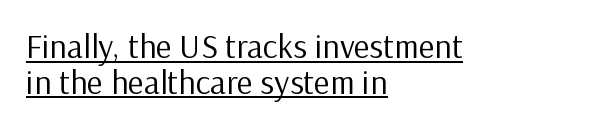
The image shows 34 px regular-weight sans-serif type, upright; set left-aligned, tight line spacing (1.05x), normal letter spacing, underlined; low stroke contrast and a medium x-height.
